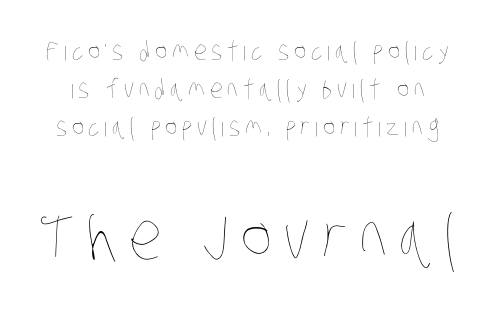
The image shows 66 px thin, condensed type; set normal line spacing (1.46x), not underlined; the second (bottom) block is 2.54x larger; low stroke contrast and a large x-height.
